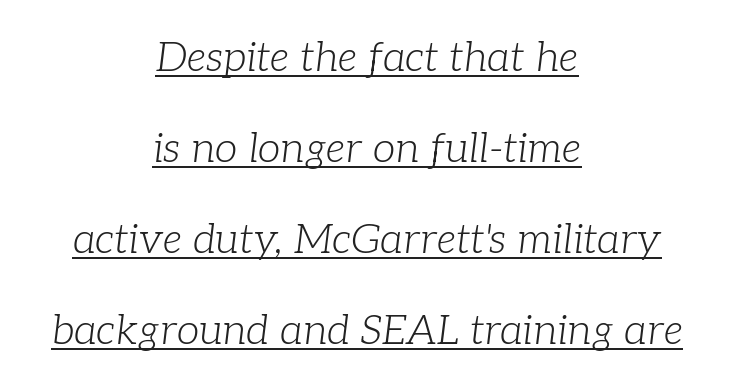
Q: Is the text bold? A: No.
Q: Is the text italic (slanted)? A: Yes, it leans right by about 7 degrees.
Q: Is the typeface a serif or a sans-serif typeface? A: Serif.
Q: Is the text underlined? A: Yes.
Q: How is the paragraph aligned? A: Centered.
Q: Is the spacing between letters normal or unusually wide? A: Normal.
Q: Is the spacing between lines tight, normal or loose? A: Loose.
Q: Width (condensed, normal, or wide)? A: Normal.
Q: Stroke contrast? A: Low.
Q: x-height? A: Medium.
Q: Monospaced? A: No.
